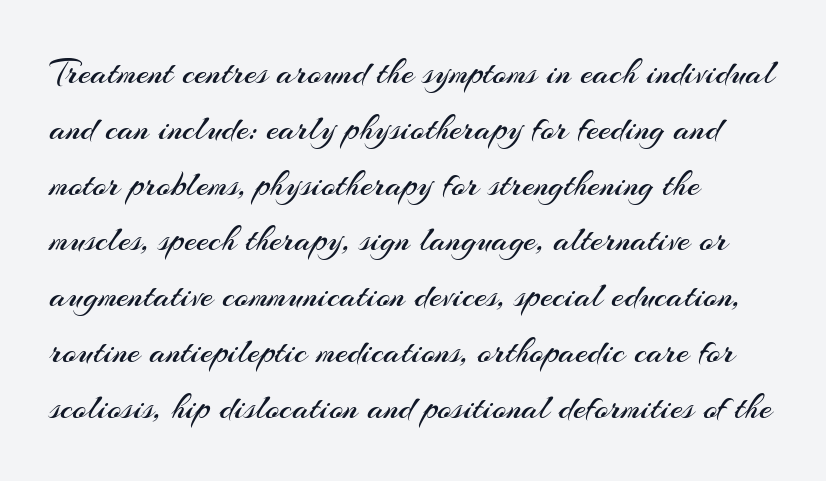
The passage shown is typed in a proportional face where columns would drift. Inter-character spacing is left at the font's built-in metrics. Unlike a traditional serif, this face leaves its strokes unadorned.
